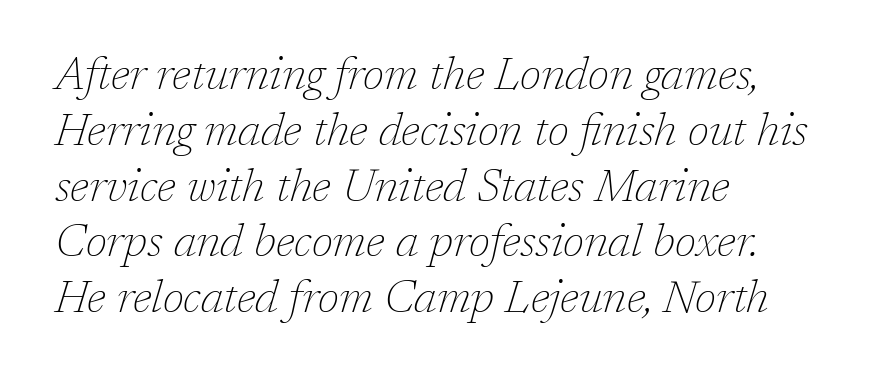
Q: Is the text bold? A: No.
Q: Is the text italic (slanted)? A: Yes, it leans right by about 17 degrees.
Q: Is the typeface a serif or a sans-serif typeface? A: Serif.
Q: Is the text underlined? A: No.
Q: How is the paragraph aligned? A: Left-aligned.
Q: Is the spacing between letters normal or unusually wide? A: Normal.
Q: Width (condensed, normal, or wide)? A: Normal.
Q: Stroke contrast? A: Low.
Q: x-height? A: Medium.
Q: Monospaced? A: No.
